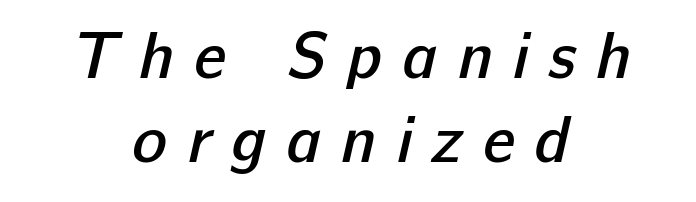
{"serif": "no", "bold": "semi", "weight": "semibold", "width": "normal", "stroke_contrast": "low", "x_height": "medium", "monospaced": "no", "underline": "no", "align": "center", "line_spacing": "normal", "line_spacing_ratio": 1.3, "letter_spacing": "wide", "letter_spacing_em": 0.31, "glyph_px": 65}
